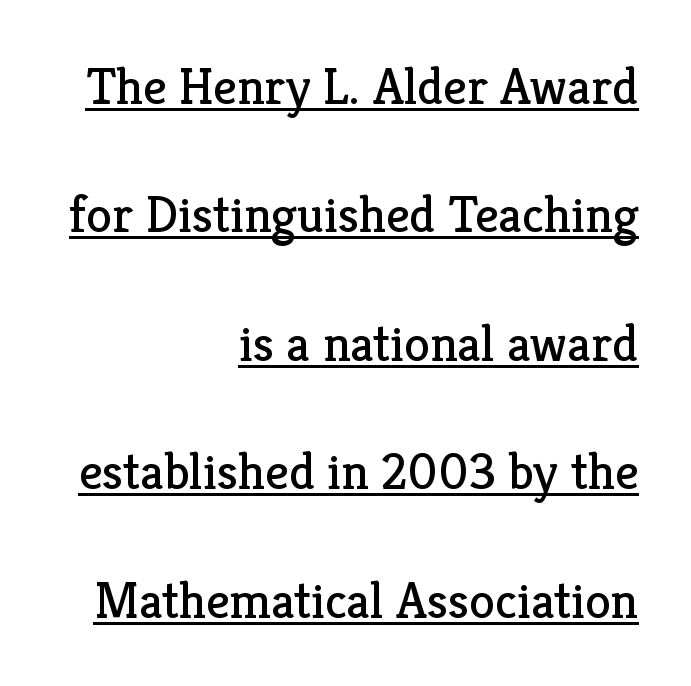
Q: Is the text bold? A: No.
Q: Is the text italic (slanted)? A: No, it is upright.
Q: Is the typeface a serif or a sans-serif typeface? A: Serif.
Q: Is the text underlined? A: Yes.
Q: How is the paragraph aligned? A: Right-aligned.
Q: Is the spacing between letters normal or unusually wide? A: Normal.
Q: Is the spacing between lines tight, normal or loose? A: Loose.
Q: Width (condensed, normal, or wide)? A: Normal.
Q: Stroke contrast? A: Low.
Q: x-height? A: Medium.
Q: Monospaced? A: No.
